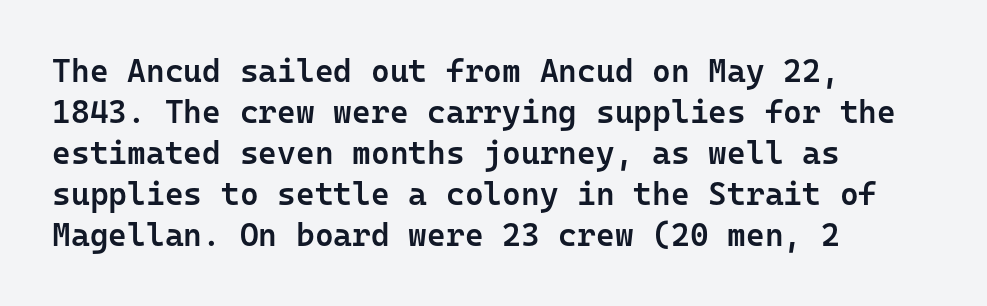
{"serif": "no", "italic": "no", "bold": "semi", "weight": "semibold", "width": "normal", "stroke_contrast": "low", "x_height": "medium", "monospaced": "yes", "underline": "no", "align": "left", "line_spacing": "normal", "line_spacing_ratio": 1.28, "letter_spacing": "normal", "letter_spacing_em": 0.0, "glyph_px": 32}
